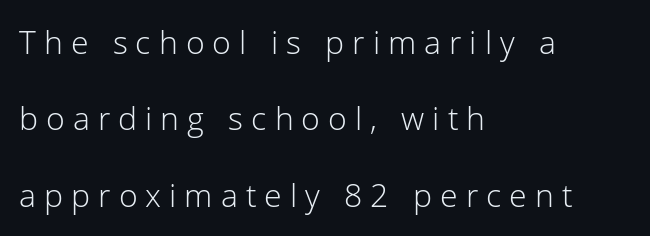
{"serif": "no", "italic": "no", "bold": "no", "weight": "light", "width": "normal", "stroke_contrast": "low", "x_height": "medium", "monospaced": "no", "underline": "no", "align": "left", "line_spacing": "loose", "line_spacing_ratio": 2.39, "letter_spacing": "wide", "letter_spacing_em": 0.25, "glyph_px": 32}
